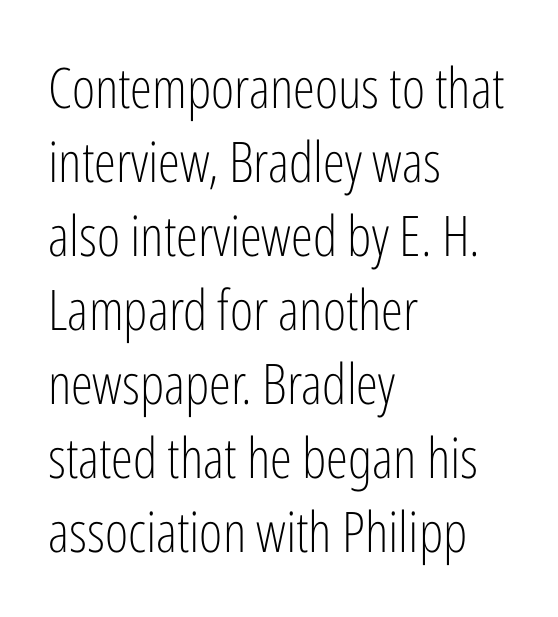
The image shows 56 px light, condensed sans-serif type, upright; set left-aligned, normal line spacing (1.32x), normal letter spacing, not underlined; low stroke contrast and a medium x-height.
